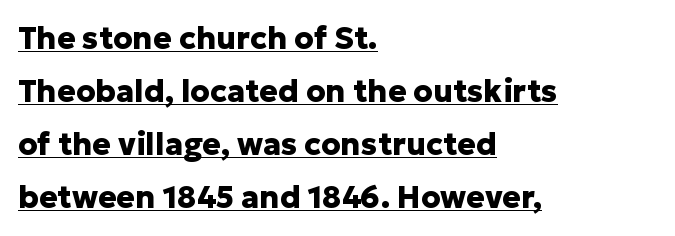
Q: Is the text bold? A: Yes.
Q: Is the text italic (slanted)? A: No, it is upright.
Q: Is the typeface a serif or a sans-serif typeface? A: Sans-serif.
Q: Is the text underlined? A: Yes.
Q: How is the paragraph aligned? A: Left-aligned.
Q: Is the spacing between letters normal or unusually wide? A: Normal.
Q: Width (condensed, normal, or wide)? A: Normal.
Q: Stroke contrast? A: Low.
Q: x-height? A: Medium.
Q: Monospaced? A: No.
